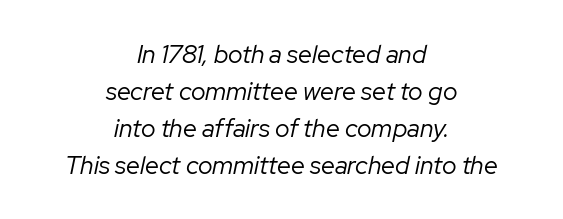
Q: Is the text bold? A: No.
Q: Is the text italic (slanted)? A: Yes, it leans right by about 12 degrees.
Q: Is the text underlined? A: No.
Q: How is the paragraph aligned? A: Centered.
Q: Is the spacing between letters normal or unusually wide? A: Normal.
Q: Is the spacing between lines tight, normal or loose? A: Normal.
